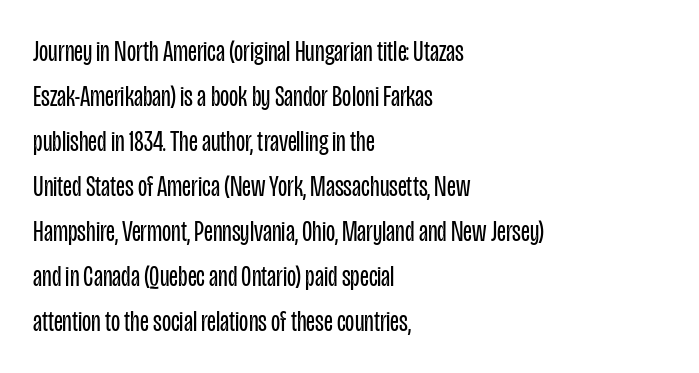
Q: Is the text bold? A: No.
Q: Is the text italic (slanted)? A: No, it is upright.
Q: Is the typeface a serif or a sans-serif typeface? A: Sans-serif.
Q: Is the text underlined? A: No.
Q: How is the paragraph aligned? A: Left-aligned.
Q: Is the spacing between letters normal or unusually wide? A: Normal.
Q: Is the spacing between lines tight, normal or loose? A: Normal.
Q: Width (condensed, normal, or wide)? A: Condensed.
Q: Stroke contrast? A: Low.
Q: x-height? A: Large.
Q: Monospaced? A: No.
